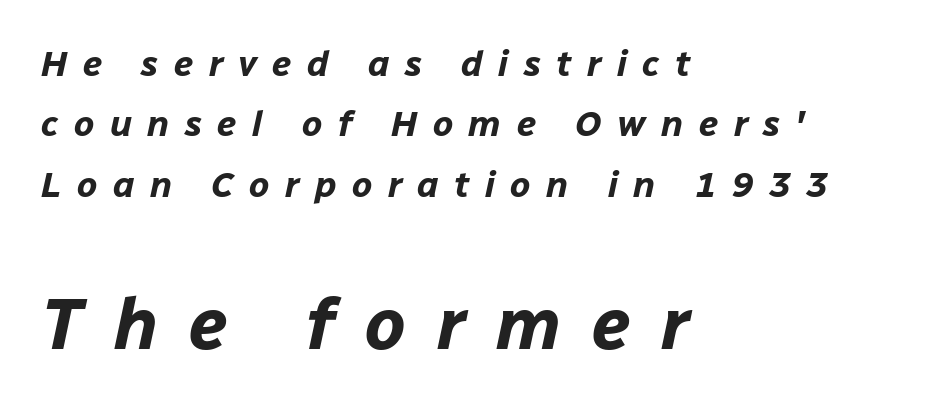
The image shows 72 px bold type, italic (leaning right); set left-aligned, normal line spacing (1.68x), unusually wide letter spacing (+0.43 em), not underlined; the second (bottom) block is 2.0x larger; low stroke contrast and a medium x-height.
